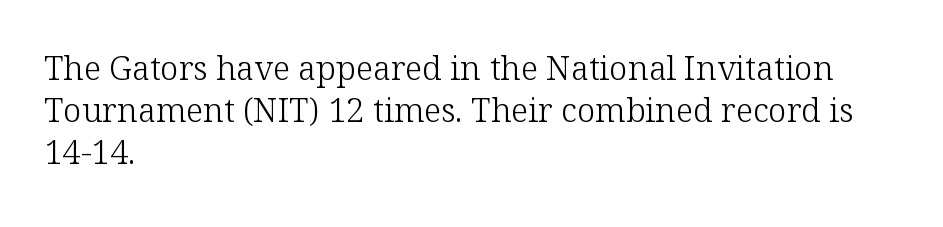
The glyphs are unaccompanied by any horizontal stroke below them. Upright lettering throughout. Interline gaps are of average width in this sample. Note the varied advance widths — an 'i' is clearly narrower than an 'm'. Where is the straight margin? On the left.
